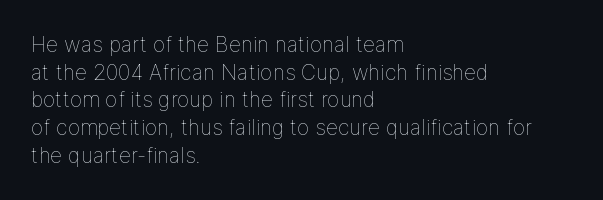
{"italic": "no", "bold": "no", "underline": "no", "align": "left", "line_spacing": "normal", "line_spacing_ratio": 1.32, "letter_spacing": "normal", "letter_spacing_em": 0.0, "glyph_px": 21}
